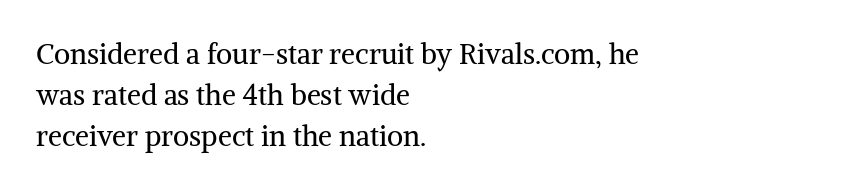
The letters stand straight up with perfectly vertical stems. If you measured baseline to baseline, you'd find a middling distance. The space directly below the letters is spotless. Weight: not bold — regular or lighter. The passage shown has conventional tracking throughout.
